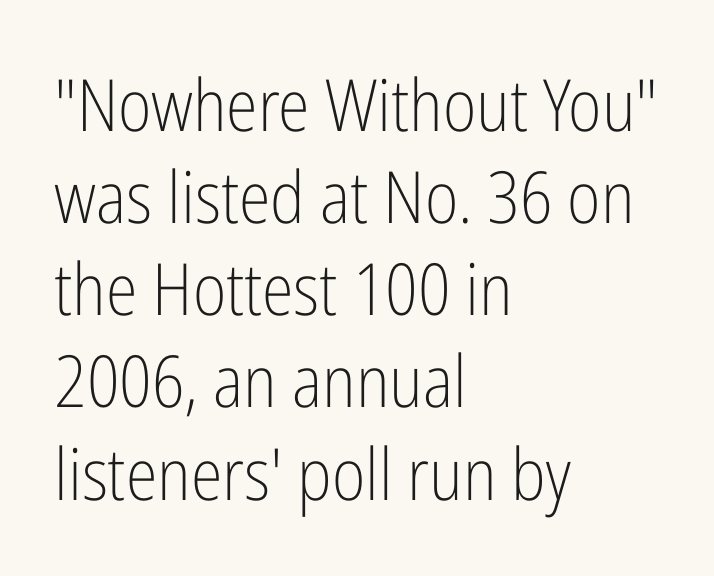
Q: Is the text bold? A: No.
Q: Is the text italic (slanted)? A: No, it is upright.
Q: Is the typeface a serif or a sans-serif typeface? A: Sans-serif.
Q: Is the text underlined? A: No.
Q: How is the paragraph aligned? A: Left-aligned.
Q: Is the spacing between letters normal or unusually wide? A: Normal.
Q: Is the spacing between lines tight, normal or loose? A: Normal.
Q: Width (condensed, normal, or wide)? A: Condensed.
Q: Stroke contrast? A: Low.
Q: x-height? A: Medium.
Q: Monospaced? A: No.
